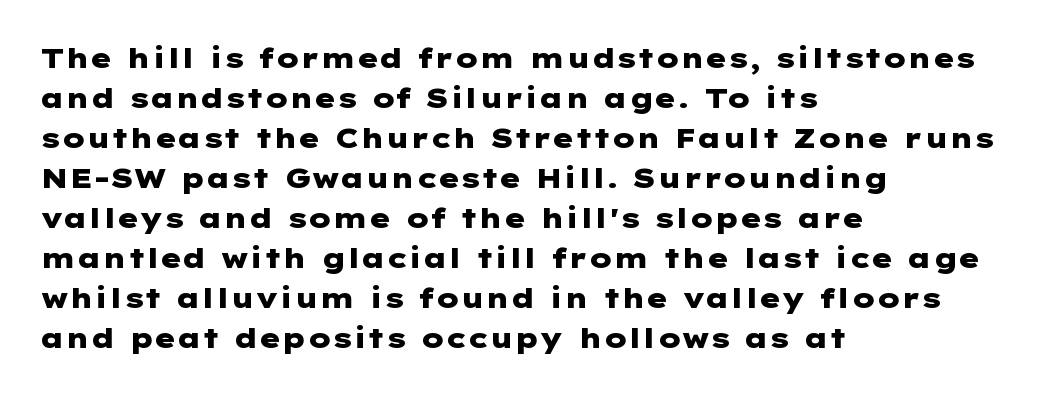
No italicization has been applied; the sample stays upright. In terms of weight, the rendering is a true, heavy bold. Letters rest on an invisible, unmarked baseline. Compared with typical paragraphs, the rows here are spaced about the same. How are the letters spaced? Ordinarily, with no added tracking. These lines stack with their left ends in a neat column.
